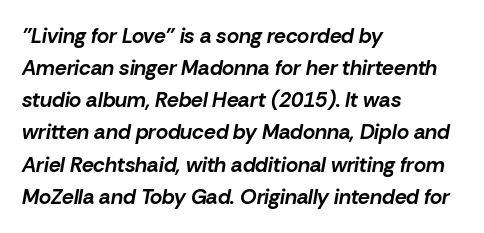
{"italic": "yes", "lean": "right", "slant_degrees": 10, "bold": "yes", "underline": "no", "align": "left", "line_spacing": "normal", "line_spacing_ratio": 1.53, "letter_spacing": "normal", "letter_spacing_em": 0.0, "glyph_px": 21}
